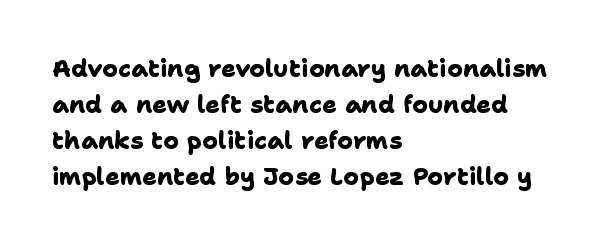
Q: Is the text bold? A: Yes.
Q: Is the text underlined? A: No.
Q: How is the paragraph aligned? A: Left-aligned.
Q: Is the spacing between letters normal or unusually wide? A: Normal.
Q: Is the spacing between lines tight, normal or loose? A: Normal.
